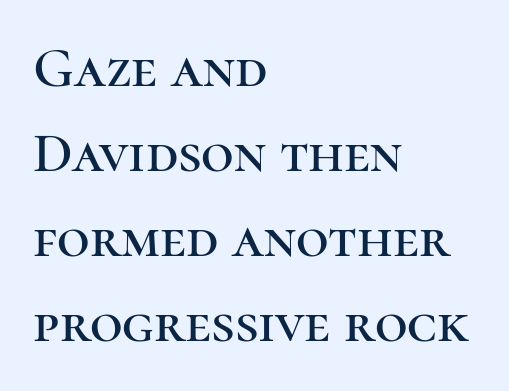
The image shows 57 px serif type, upright; set left-aligned, normal line spacing (1.49x), normal letter spacing, not underlined; high stroke contrast and a medium x-height.
